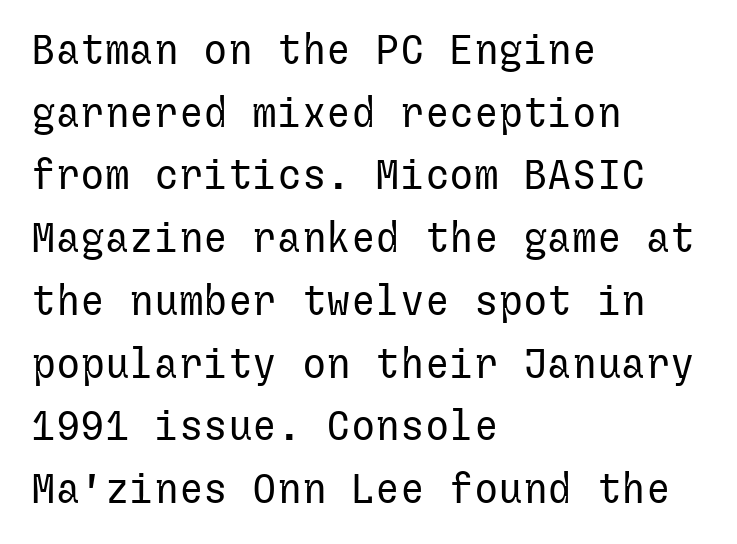
{"serif": "no", "italic": "no", "bold": "no", "weight": "regular", "width": "normal", "stroke_contrast": "low", "x_height": "medium", "underline": "no", "align": "left", "line_spacing": "normal", "line_spacing_ratio": 1.53, "letter_spacing": "normal", "letter_spacing_em": 0.0, "glyph_px": 41}
